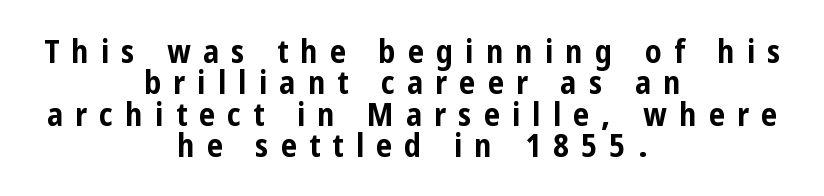
{"serif": "no", "italic": "no", "bold": "yes", "weight": "bold", "width": "condensed", "stroke_contrast": "low", "x_height": "medium", "monospaced": "no", "underline": "no", "align": "center", "line_spacing": "tight", "line_spacing_ratio": 0.98, "letter_spacing": "wide", "letter_spacing_em": 0.38, "glyph_px": 32}
